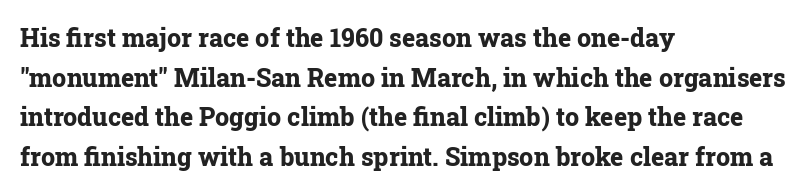
The image shows 25 px bold type, upright; set left-aligned, normal line spacing (1.59x), normal letter spacing, not underlined.
